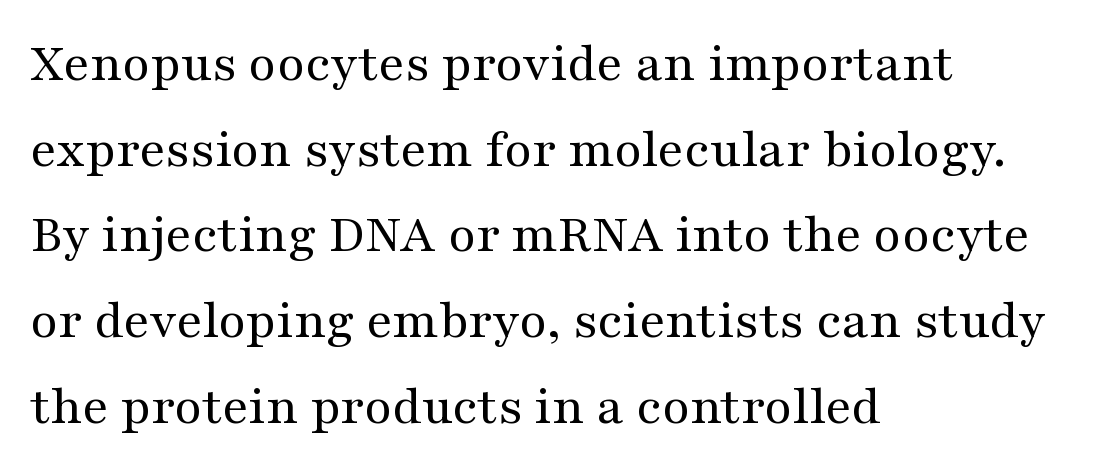
This rendering uses left alignment, leaving the right contour irregular. Stroke mass is kept to a normal reading level or below. Style check: upright. The rendering uses natural spacing where letterforms have individual widths. Note: serifs present on the glyphs. Glance below the letters and you will spot only blank space.
